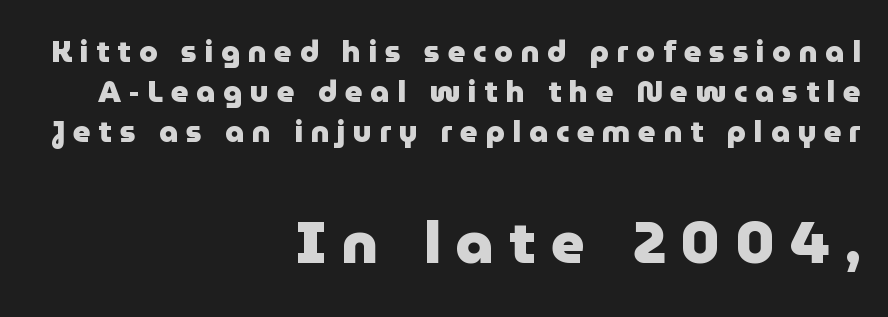
Q: Is the text bold? A: Yes.
Q: Is the text italic (slanted)? A: No, it is upright.
Q: Is the typeface a serif or a sans-serif typeface? A: Sans-serif.
Q: Is the text underlined? A: No.
Q: How is the paragraph aligned? A: Right-aligned.
Q: Is the spacing between letters normal or unusually wide? A: Unusually wide.
Q: Is the spacing between lines tight, normal or loose? A: Normal.
Q: Which block of text is set in a larger size, the first (top) or the second (bottom)? A: The second (bottom) one.
Q: Width (condensed, normal, or wide)? A: Normal.
Q: Stroke contrast? A: Low.
Q: x-height? A: Medium.
Q: Monospaced? A: No.
